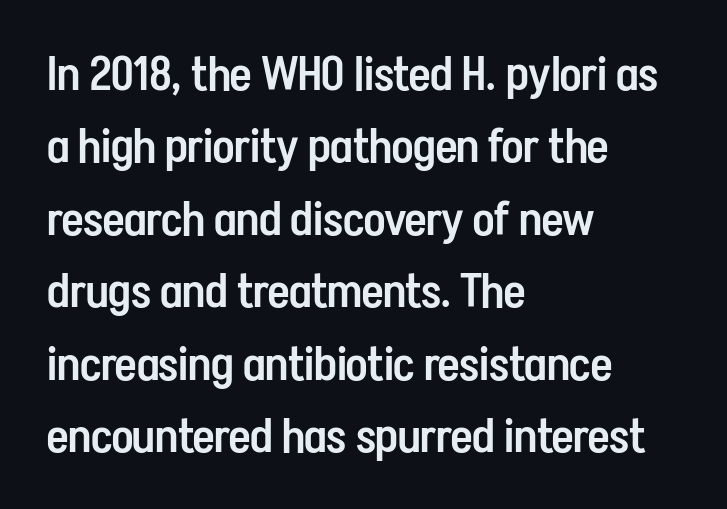
Q: Is the text bold? A: Semi-bold.
Q: Is the text italic (slanted)? A: No, it is upright.
Q: Is the typeface a serif or a sans-serif typeface? A: Sans-serif.
Q: Is the text underlined? A: No.
Q: How is the paragraph aligned? A: Left-aligned.
Q: Is the spacing between letters normal or unusually wide? A: Normal.
Q: Is the spacing between lines tight, normal or loose? A: Normal.
Q: Width (condensed, normal, or wide)? A: Condensed.
Q: Stroke contrast? A: Low.
Q: x-height? A: Medium.
Q: Monospaced? A: No.
